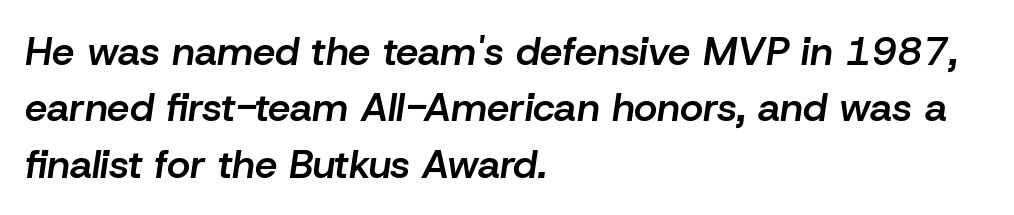
The paragraph shown leans on its left margin. Tracking value appears to be zero — textbook default spacing. The leading is moderate, giving the passage an even texture. Characters are canted at an angle relative to the baseline's perpendicular. The rendering uses a semibold face; strokes are thickened but not to full bold. The face used here is proportionally spaced, like ordinary book or web type.
